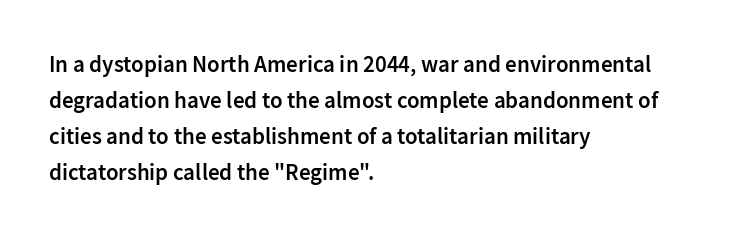
The image shows 23 px text type, upright; set left-aligned, normal line spacing (1.57x), normal letter spacing, not underlined.
